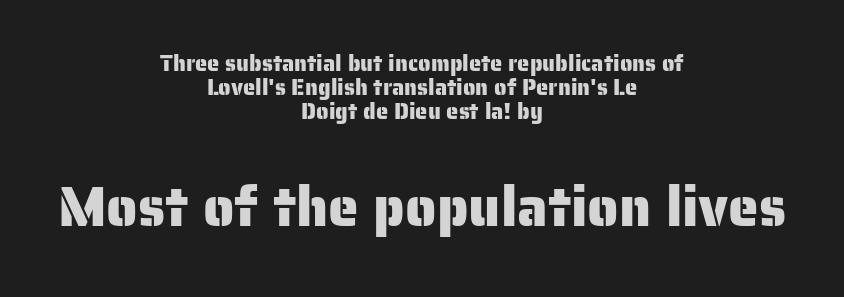
The image shows 55 px sans-serif type, upright; set centered, tight line spacing (1.1x), normal letter spacing, not underlined; the second (bottom) block is 2.5x larger; low stroke contrast and a medium x-height.
